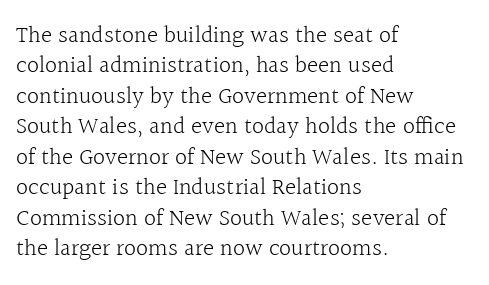
The type sits square on the baseline with zero lean. Only glyphs here, with clear space below each row. This sample is left-justified, so line endings fall wherever the words run out. Nothing unusual about the tracking: characters are spaced as the font intends. No extra ink here — the face is not bold.
